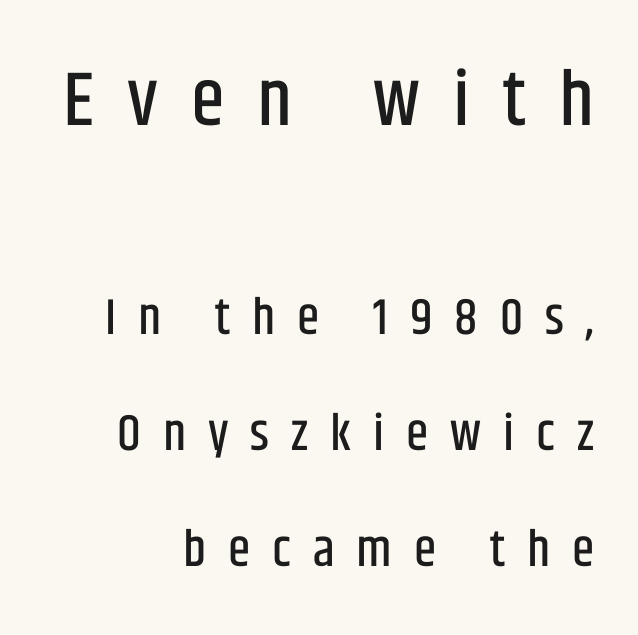
{"serif": "no", "italic": "no", "width": "condensed", "stroke_contrast": "low", "x_height": "large", "monospaced": "no", "underline": "no", "line_spacing": "loose", "line_spacing_ratio": 2.27, "letter_spacing": "wide", "letter_spacing_em": 0.43, "larger_block": "first", "size_ratio": 1.51, "glyph_px": 77}
